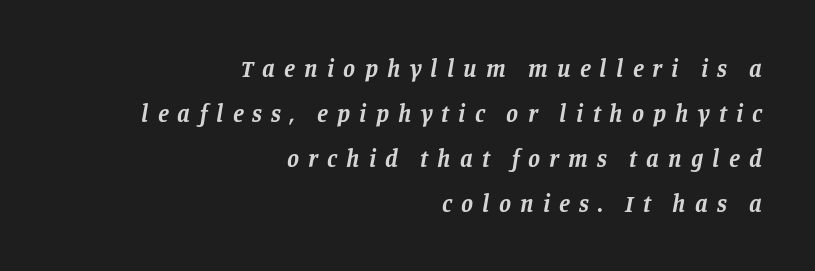
Q: Is the text bold? A: Yes.
Q: Is the text italic (slanted)? A: Yes, it leans right by about 11 degrees.
Q: Is the text underlined? A: No.
Q: How is the paragraph aligned? A: Right-aligned.
Q: Is the spacing between letters normal or unusually wide? A: Unusually wide.
